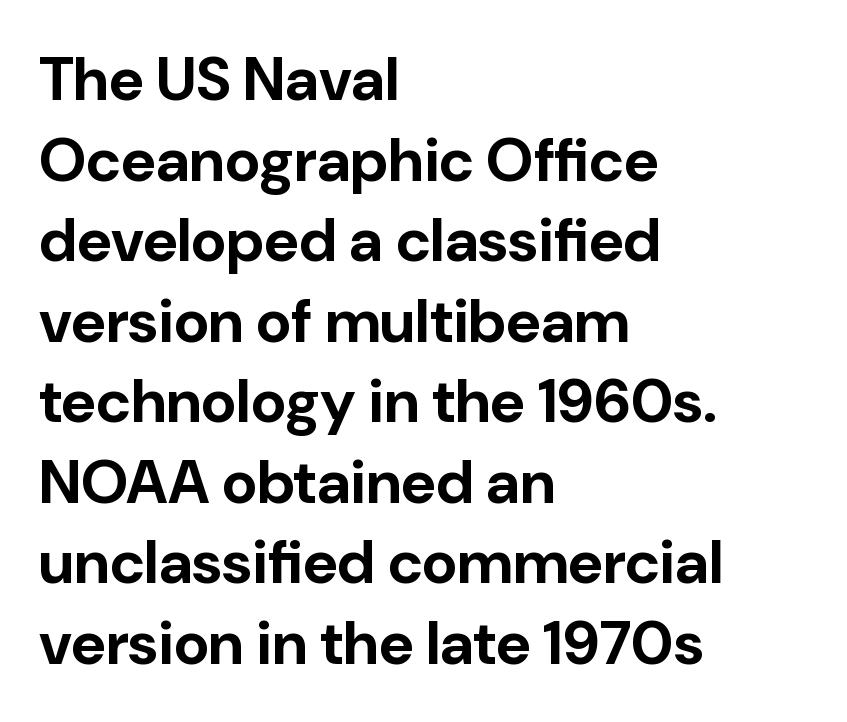
Q: Is the text bold? A: Yes.
Q: Is the text italic (slanted)? A: No, it is upright.
Q: Is the typeface a serif or a sans-serif typeface? A: Sans-serif.
Q: Is the text underlined? A: No.
Q: How is the paragraph aligned? A: Left-aligned.
Q: Is the spacing between letters normal or unusually wide? A: Normal.
Q: Is the spacing between lines tight, normal or loose? A: Normal.
Q: Width (condensed, normal, or wide)? A: Normal.
Q: Stroke contrast? A: Low.
Q: x-height? A: Medium.
Q: Monospaced? A: No.
